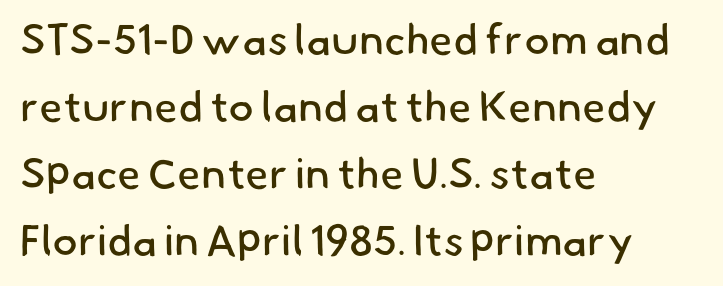
Q: Is the text bold? A: No.
Q: Is the typeface a serif or a sans-serif typeface? A: Sans-serif.
Q: Is the text underlined? A: No.
Q: How is the paragraph aligned? A: Left-aligned.
Q: Is the spacing between letters normal or unusually wide? A: Normal.
Q: Is the spacing between lines tight, normal or loose? A: Normal.
Q: Width (condensed, normal, or wide)? A: Normal.
Q: Stroke contrast? A: Low.
Q: x-height? A: Small.
Q: Monospaced? A: No.
